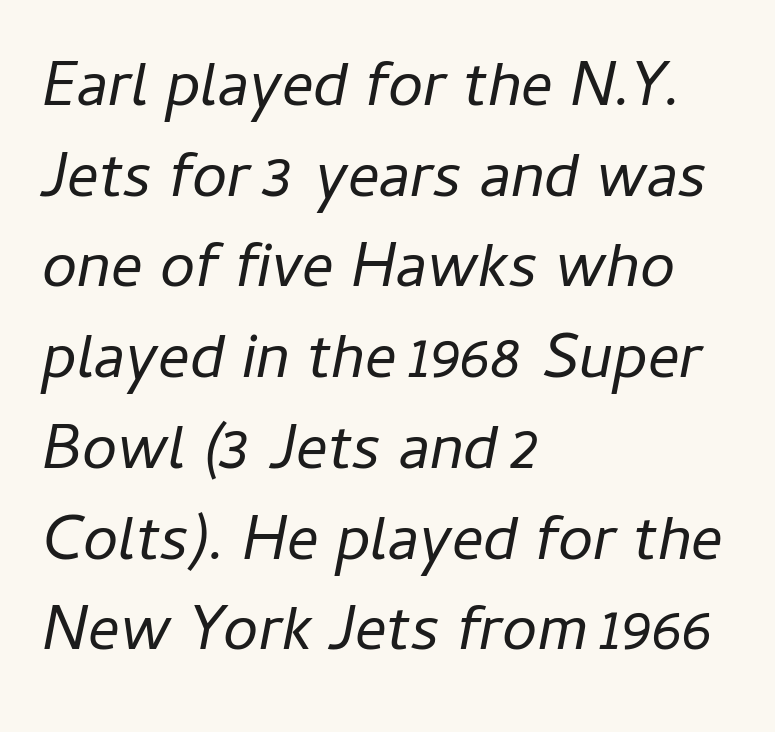
{"italic": "yes", "lean": "right", "slant_degrees": 11, "bold": "no", "weight": "regular", "width": "normal", "stroke_contrast": "low", "x_height": "medium", "monospaced": "no", "underline": "no", "align": "left", "line_spacing": "normal", "line_spacing_ratio": 1.44, "letter_spacing": "normal", "letter_spacing_em": 0.0, "glyph_px": 63}
